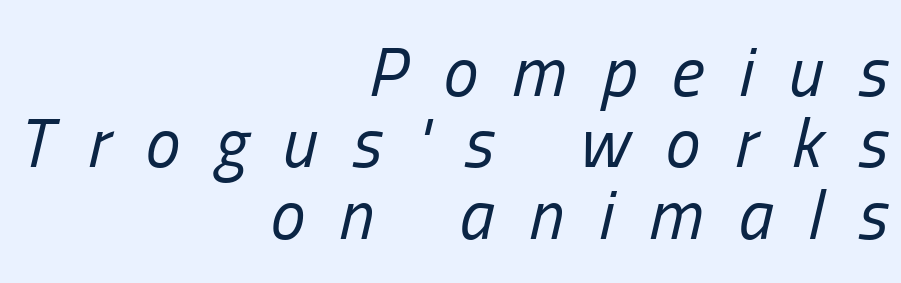
The typesetter chose a ragged-left arrangement here. Caption: expanded tracking, letters set apart. Successive baselines arrive quickly, one right under another. Heaviness? Minimal to ordinary, like unemphasized prose. The space beneath each line is pristine and unruled. Designer's note — italics engaged.
